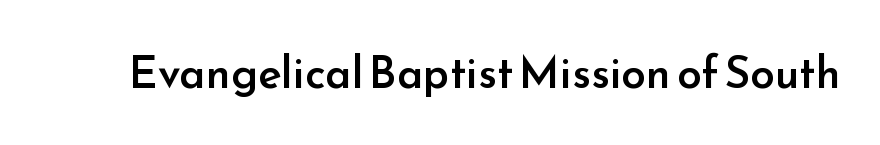
{"serif": "no", "italic": "no", "bold": "semi", "weight": "semibold", "width": "normal", "stroke_contrast": "low", "x_height": "small", "monospaced": "no", "underline": "no", "letter_spacing": "normal", "letter_spacing_em": 0.0, "glyph_px": 44}
